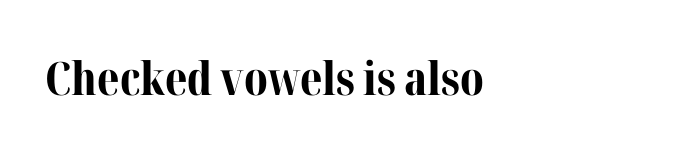
Q: Is the text bold? A: Yes.
Q: Is the text italic (slanted)? A: No, it is upright.
Q: Is the typeface a serif or a sans-serif typeface? A: Serif.
Q: Is the text underlined? A: No.
Q: How is the paragraph aligned? A: Left-aligned.
Q: Is the spacing between letters normal or unusually wide? A: Normal.
Q: Width (condensed, normal, or wide)? A: Normal.
Q: Stroke contrast? A: Medium.
Q: x-height? A: Medium.
Q: Monospaced? A: No.
